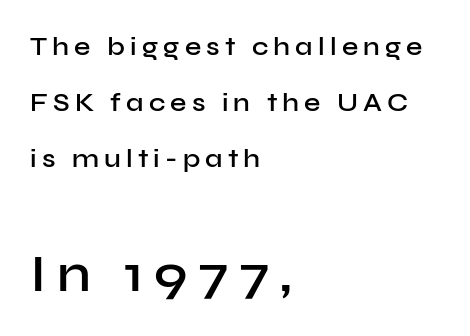
Q: Is the text bold? A: Semi-bold.
Q: Is the text italic (slanted)? A: No, it is upright.
Q: Is the typeface a serif or a sans-serif typeface? A: Sans-serif.
Q: Is the text underlined? A: No.
Q: How is the paragraph aligned? A: Left-aligned.
Q: Is the spacing between letters normal or unusually wide? A: Unusually wide.
Q: Is the spacing between lines tight, normal or loose? A: Loose.
Q: Which block of text is set in a larger size, the first (top) or the second (bottom)? A: The second (bottom) one.
Q: Width (condensed, normal, or wide)? A: Normal.
Q: Stroke contrast? A: Low.
Q: x-height? A: Medium.
Q: Monospaced? A: No.
